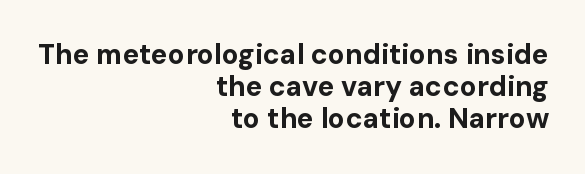
{"serif": "no", "italic": "no", "bold": "yes", "weight": "bold", "width": "normal", "stroke_contrast": "low", "x_height": "medium", "monospaced": "no", "underline": "no", "align": "right", "line_spacing": "tight", "line_spacing_ratio": 1.15, "letter_spacing": "normal", "letter_spacing_em": 0.0, "glyph_px": 28}
